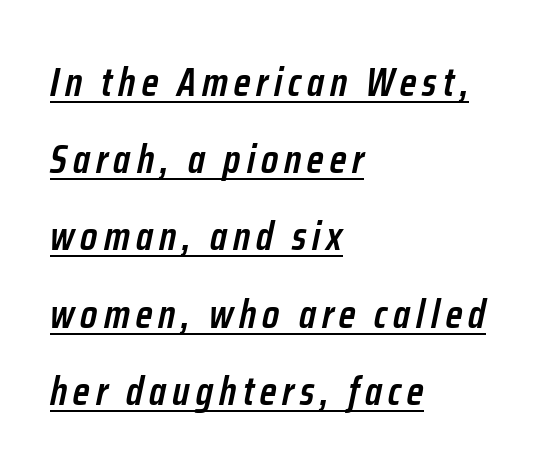
{"italic": "yes", "lean": "right", "slant_degrees": 12, "bold": "semi", "weight": "semibold", "width": "condensed", "stroke_contrast": "low", "x_height": "medium", "monospaced": "no", "underline": "yes", "align": "left", "line_spacing": "loose", "line_spacing_ratio": 1.93, "glyph_px": 40}
